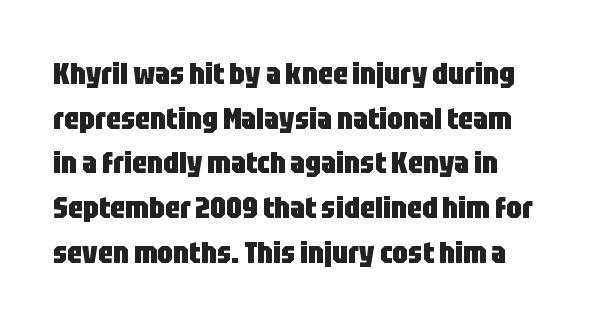
The image shows 31 px heavy, condensed sans-serif type, upright; set normal line spacing (1.44x), normal letter spacing, not underlined; low stroke contrast and a large x-height.
